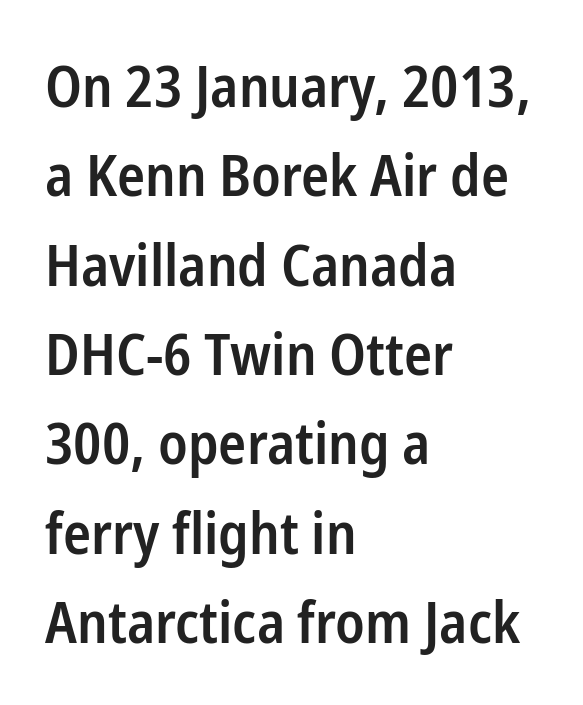
Every stem runs plumb, perpendicular to the baseline. Any mark beneath the type? The region is blank. Alignment: flush left. Tracking value appears to be zero — textbook default spacing.
